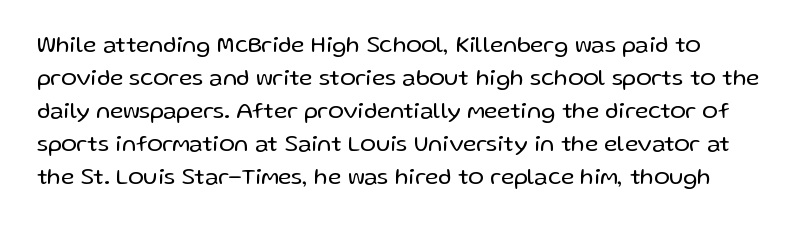
No letter is thick-stroked: the sample isn't bold. Beneath every word, the page is bare. The letters stand upright; this is a roman face. Default kerning and tracking; the words read as compact shapes. What's the leading like? Ordinary, nothing unusual.
